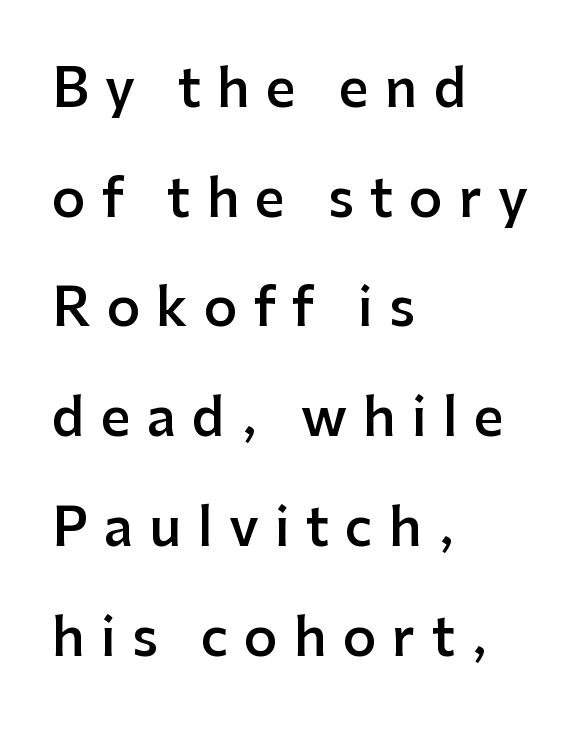
{"serif": "no", "italic": "no", "bold": "semi", "weight": "semibold", "width": "normal", "stroke_contrast": "low", "x_height": "medium", "monospaced": "no", "underline": "no", "align": "left", "line_spacing": "loose", "line_spacing_ratio": 2.11, "letter_spacing": "wide", "letter_spacing_em": 0.31, "glyph_px": 52}
